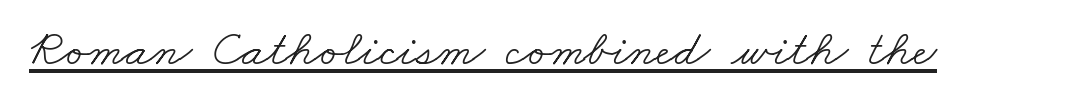
Here the designer chose a conventional face with non-uniform glyph widths. Default kerning and tracking; the words read as compact shapes. Underlining? Definitely there. These glyphs show unthickened strokes, regular width or finer.
